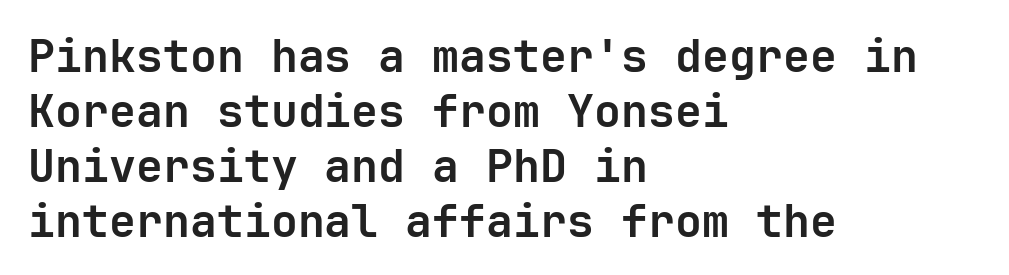
Q: Is the text bold? A: Yes.
Q: Is the text italic (slanted)? A: No, it is upright.
Q: Is the typeface a serif or a sans-serif typeface? A: Sans-serif.
Q: Is the text underlined? A: No.
Q: How is the paragraph aligned? A: Left-aligned.
Q: Is the spacing between letters normal or unusually wide? A: Normal.
Q: Width (condensed, normal, or wide)? A: Normal.
Q: Stroke contrast? A: Low.
Q: x-height? A: Medium.
